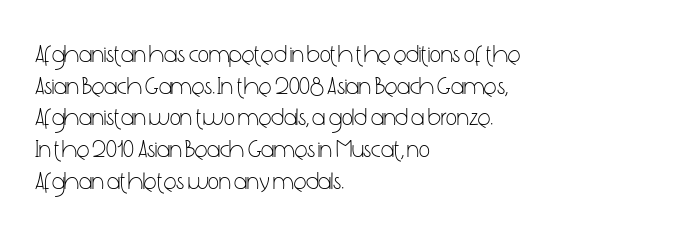
Q: Is the text bold? A: No.
Q: Is the text italic (slanted)? A: No, it is upright.
Q: Is the text underlined? A: No.
Q: How is the paragraph aligned? A: Left-aligned.
Q: Is the spacing between letters normal or unusually wide? A: Normal.
Q: Is the spacing between lines tight, normal or loose? A: Normal.
